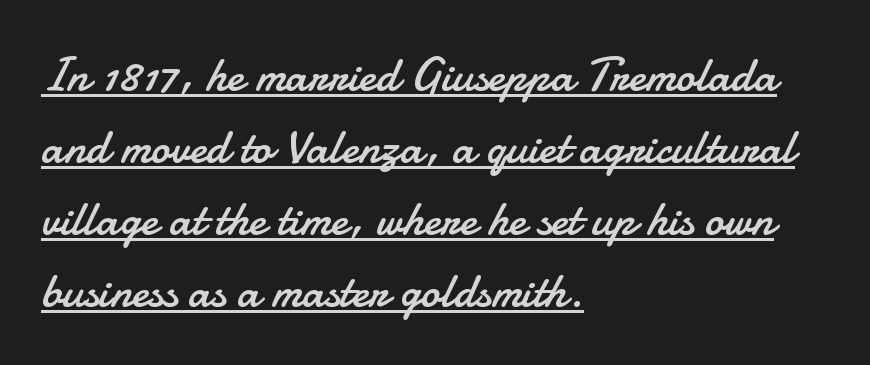
Q: Is the text bold? A: No.
Q: Is the text italic (slanted)? A: Yes.
Q: Is the typeface a serif or a sans-serif typeface? A: Sans-serif.
Q: Is the text underlined? A: Yes.
Q: How is the paragraph aligned? A: Left-aligned.
Q: Is the spacing between letters normal or unusually wide? A: Normal.
Q: Is the spacing between lines tight, normal or loose? A: Normal.
Q: Width (condensed, normal, or wide)? A: Normal.
Q: Stroke contrast? A: Low.
Q: x-height? A: Small.
Q: Monospaced? A: No.
